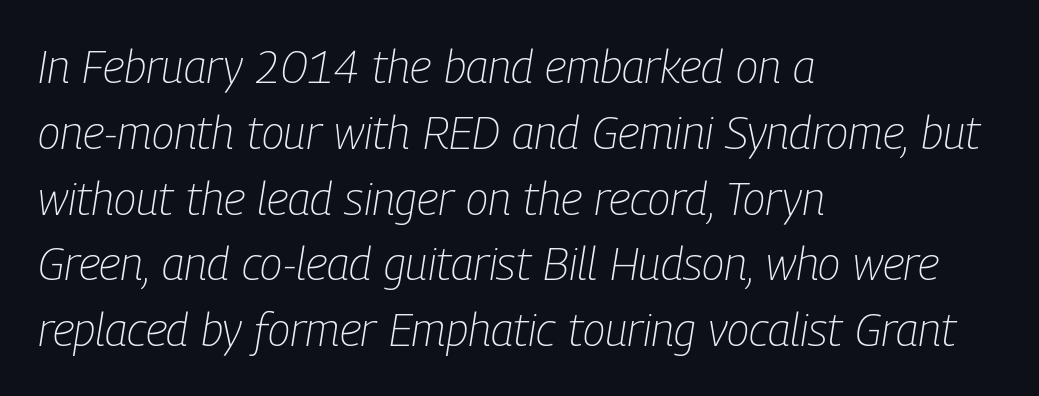
Q: Is the text bold? A: No.
Q: Is the text italic (slanted)? A: Yes, it leans right by about 9 degrees.
Q: Is the text underlined? A: No.
Q: How is the paragraph aligned? A: Left-aligned.
Q: Is the spacing between letters normal or unusually wide? A: Normal.
Q: Is the spacing between lines tight, normal or loose? A: Normal.
Q: Width (condensed, normal, or wide)? A: Condensed.
Q: Stroke contrast? A: Low.
Q: x-height? A: Medium.
Q: Monospaced? A: No.
